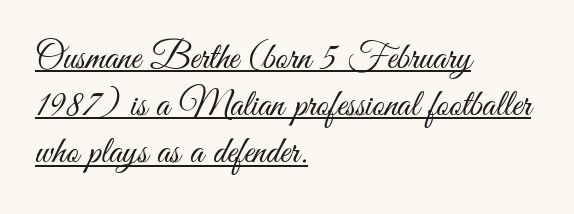
The letters carry no serifs — their stems end cleanly without finishing strokes. Here the designer chose a conventional face with non-uniform glyph widths. If you drew a ruler down the left edge, every line would touch it. The typesetter has applied underlining to the passage shown. Each stroke keeps to a modest, everyday thickness or less.
